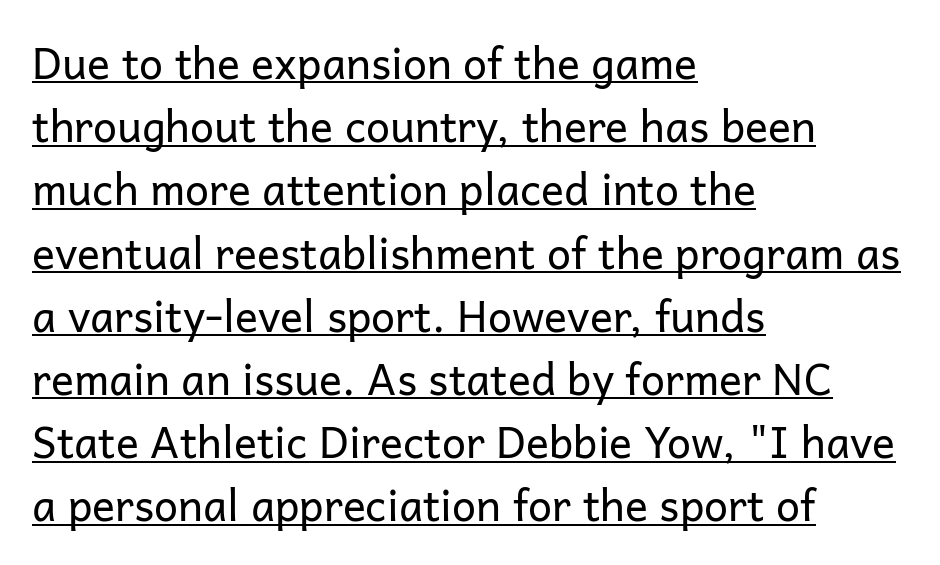
{"serif": "no", "italic": "no", "bold": "no", "weight": "regular", "width": "normal", "stroke_contrast": "low", "x_height": "medium", "monospaced": "no", "underline": "yes", "align": "left", "line_spacing": "normal", "line_spacing_ratio": 1.47, "letter_spacing": "normal", "letter_spacing_em": 0.0, "glyph_px": 43}
